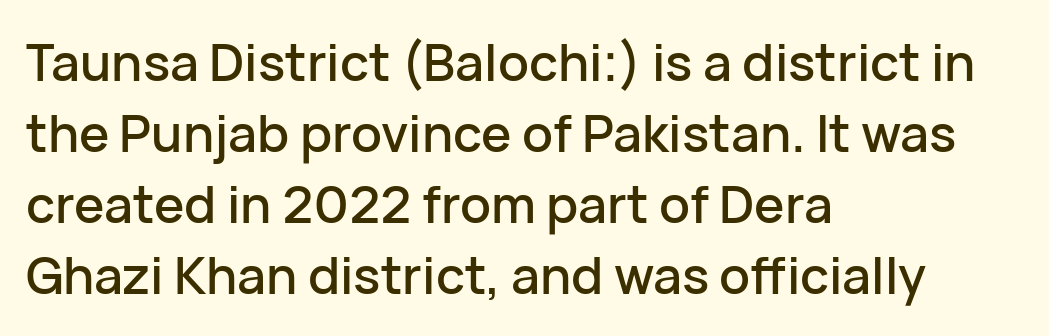
If you measured baseline to baseline, you'd find a middling distance. Alignment: flush left. Looks like regular typesetting: each glyph gets only the width it needs. The lettering holds an erect, upright posture throughout. The tracking reads as untouched default to a designer's eye.
